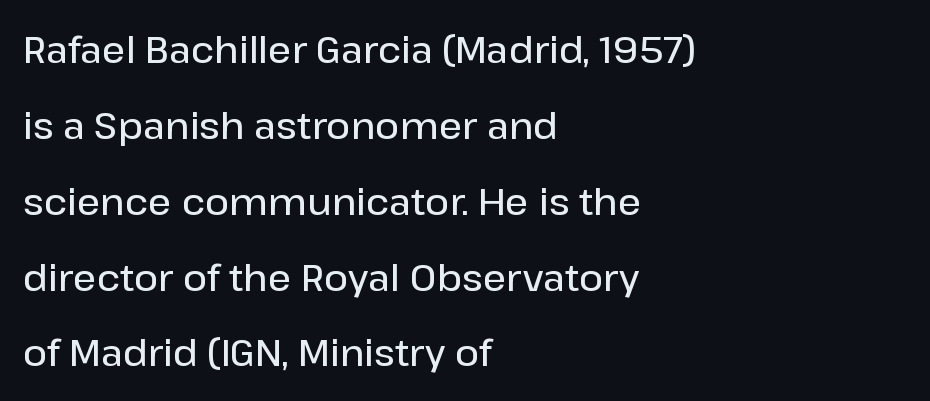
{"serif": "no", "italic": "no", "bold": "semi", "weight": "semibold", "width": "normal", "stroke_contrast": "low", "x_height": "medium", "monospaced": "no", "underline": "no", "align": "left", "line_spacing": "loose", "line_spacing_ratio": 2.05, "letter_spacing": "normal", "letter_spacing_em": 0.0, "glyph_px": 37}
